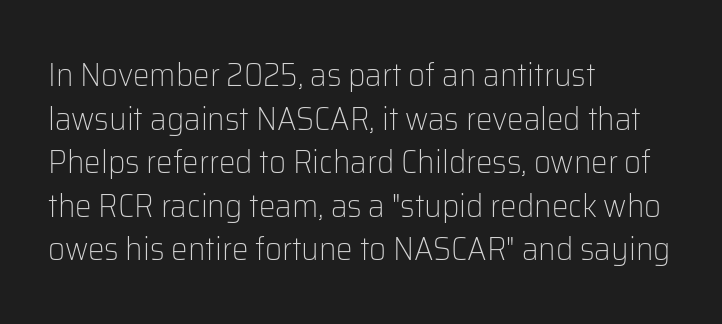
Beneath every word, the page is bare. Successive baselines arrive at the customary interval. Think of a printed novel: that variable character pitch is what you see here. Line beginnings align vertically; line endings do not. A sans-serif font was chosen for this passage. No italicization has been applied; the sample stays upright.
